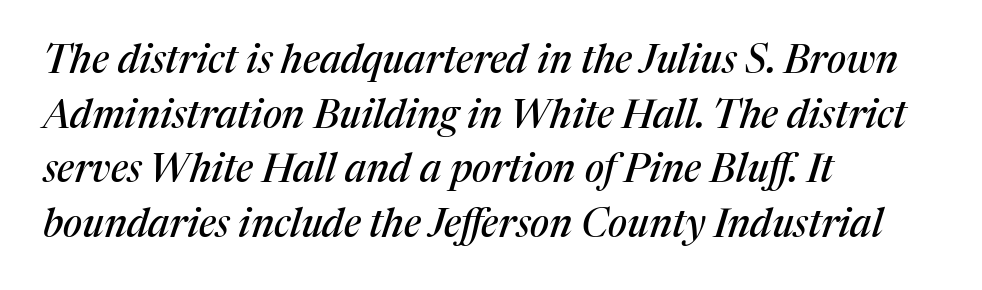
Q: Is the text italic (slanted)? A: Yes, it leans right by about 17 degrees.
Q: Is the typeface a serif or a sans-serif typeface? A: Serif.
Q: Is the text underlined? A: No.
Q: How is the paragraph aligned? A: Left-aligned.
Q: Is the spacing between letters normal or unusually wide? A: Normal.
Q: Is the spacing between lines tight, normal or loose? A: Normal.
Q: Width (condensed, normal, or wide)? A: Normal.
Q: Stroke contrast? A: Medium.
Q: x-height? A: Medium.
Q: Monospaced? A: No.
